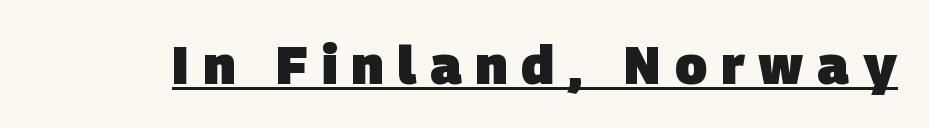
{"serif": "no", "bold": "yes", "weight": "heavy", "width": "normal", "stroke_contrast": "low", "x_height": "large", "monospaced": "no", "underline": "yes", "letter_spacing": "wide", "letter_spacing_em": 0.26, "glyph_px": 53}
